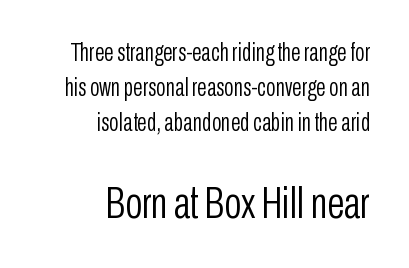
The passage shown begins with its smaller block and ends with its larger one. The font sits on the lighter half of the weight spectrum, regular included. Reading down the column, the eye jumps a familiar distance to each next line. Horizontally, the lines are justified to the trailing edge only. The type is set solid horizontally, with unmodified tracking.
